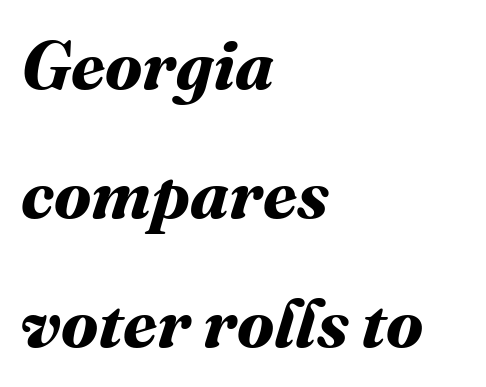
The image shows 69 px bold type; set left-aligned, line spacing 1.87x, normal letter spacing, not underlined; medium stroke contrast and a medium x-height.
